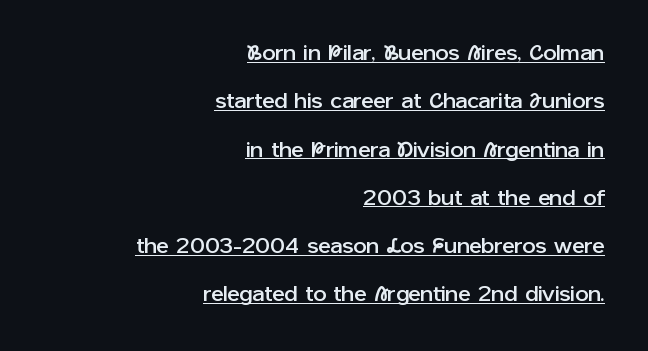
The image shows 21 px text type, upright; set right-aligned, loose line spacing (2.3x), normal letter spacing, underlined.
